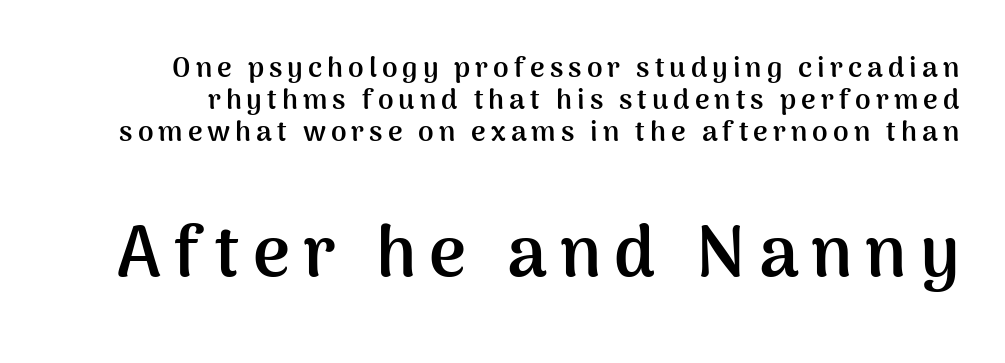
The image shows 71 px semibold sans-serif type, upright; set tight line spacing (1.15x), not underlined; the second (bottom) block is 2.54x larger; medium stroke contrast and a medium x-height.
